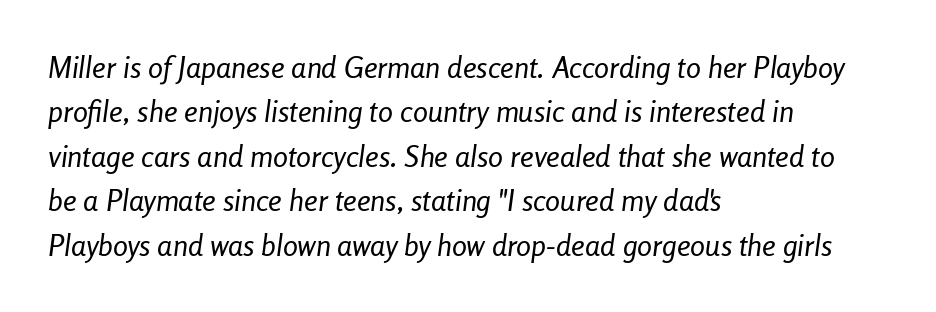
{"italic": "yes", "lean": "right", "slant_degrees": 8, "bold": "no", "weight": "regular", "width": "condensed", "stroke_contrast": "low", "x_height": "medium", "monospaced": "no", "underline": "no", "align": "left", "line_spacing": "normal", "line_spacing_ratio": 1.48, "letter_spacing": "normal", "letter_spacing_em": 0.0, "glyph_px": 30}
